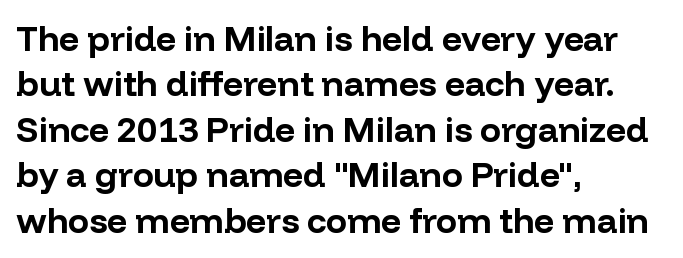
Bare-footed words on every line. The designer left line spacing at the default. Each word holds together tightly as a unit, with standard inter-letter gaps. Is there any slant? The stems are plumb. Here the designer chose a conventional face with non-uniform glyph widths.
